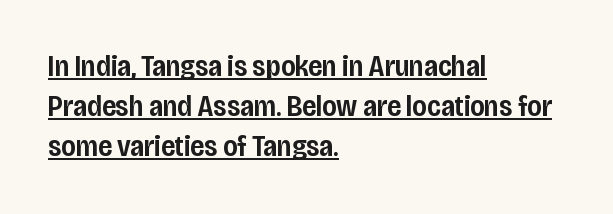
Q: Is the text bold? A: Semi-bold.
Q: Is the text italic (slanted)? A: No, it is upright.
Q: Is the typeface a serif or a sans-serif typeface? A: Sans-serif.
Q: Is the text underlined? A: Yes.
Q: How is the paragraph aligned? A: Left-aligned.
Q: Is the spacing between letters normal or unusually wide? A: Normal.
Q: Is the spacing between lines tight, normal or loose? A: Normal.
Q: Width (condensed, normal, or wide)? A: Condensed.
Q: Stroke contrast? A: Low.
Q: x-height? A: Large.
Q: Monospaced? A: No.
